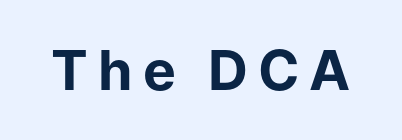
Designer's note — italics off, roman on. The glyphs have the mass of a bold cut. The zone under the glyphs is completely vacant. Type style note: lacks serifs.
